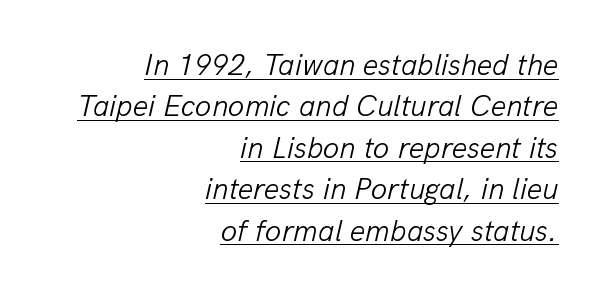
{"italic": "yes", "lean": "right", "slant_degrees": 13, "bold": "no", "weight": "light", "width": "normal", "stroke_contrast": "low", "x_height": "medium", "monospaced": "no", "underline": "yes", "align": "right", "line_spacing": "normal", "line_spacing_ratio": 1.38, "letter_spacing": "normal", "letter_spacing_em": 0.0, "glyph_px": 30}
